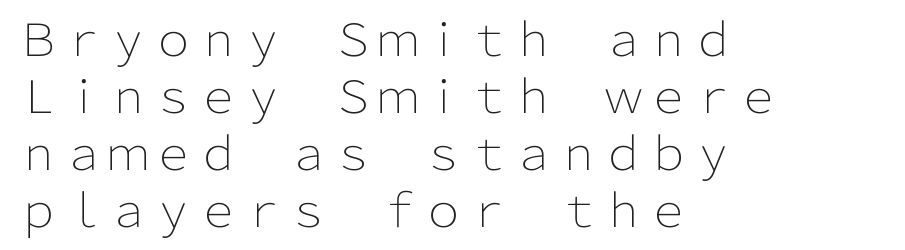
Spacing verdict: proportional, widths tailored to each character. Quick note: not italic, upright. No heavy texture on the line: the type isn't bold. Typeset ragged right — the left edge is the straight one. The tracking reads as untouched default to a designer's eye.
